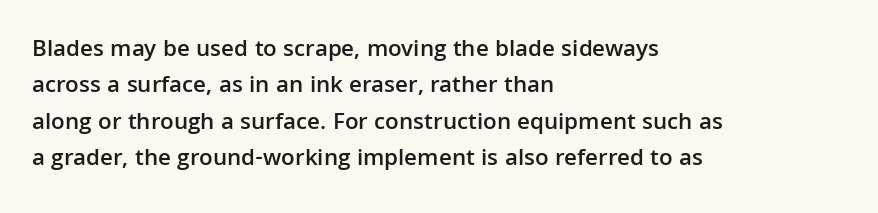
These lines keep a tight, regular rhythm from letter to letter. The foot of each line stays bare and open. The rag falls on the right side of this text block. The designer left line spacing at the default.
